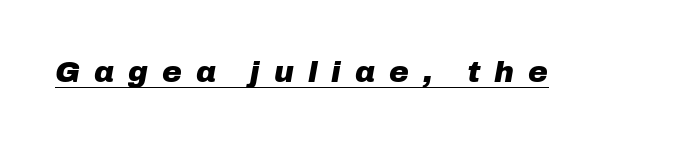
Looks like regular typesetting: each glyph gets only the width it needs. Italic: yes, the glyphs are oblique. Inter-character spacing is expanded well beyond the font's built-in metrics. Set as a true bold cut, around the 700 mark. A typographer would call this underscored text.
